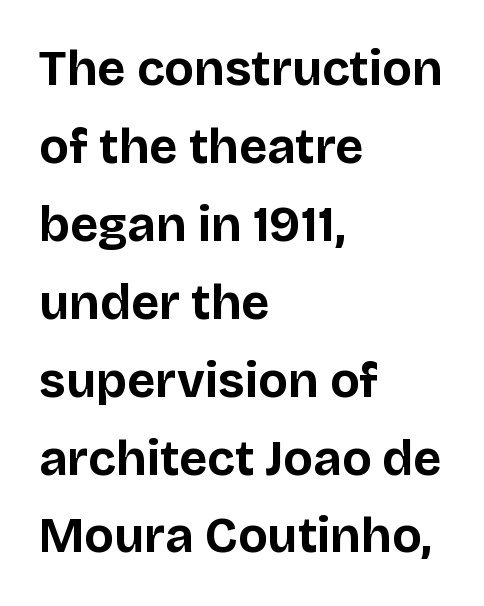
The image shows 49 px bold sans-serif type, upright; set left-aligned, normal line spacing (1.59x), normal letter spacing, not underlined; low stroke contrast and a large x-height.
